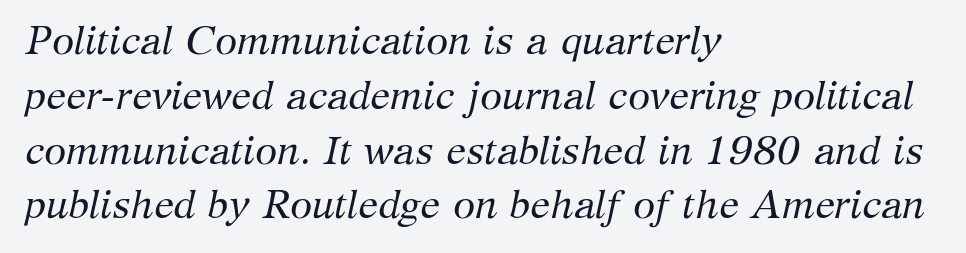
Q: Is the text bold? A: No.
Q: Is the text italic (slanted)? A: Yes, it leans right by about 12 degrees.
Q: Is the typeface a serif or a sans-serif typeface? A: Serif.
Q: Is the text underlined? A: No.
Q: How is the paragraph aligned? A: Left-aligned.
Q: Is the spacing between letters normal or unusually wide? A: Normal.
Q: Is the spacing between lines tight, normal or loose? A: Normal.
Q: Width (condensed, normal, or wide)? A: Normal.
Q: Stroke contrast? A: Medium.
Q: x-height? A: Medium.
Q: Monospaced? A: No.
